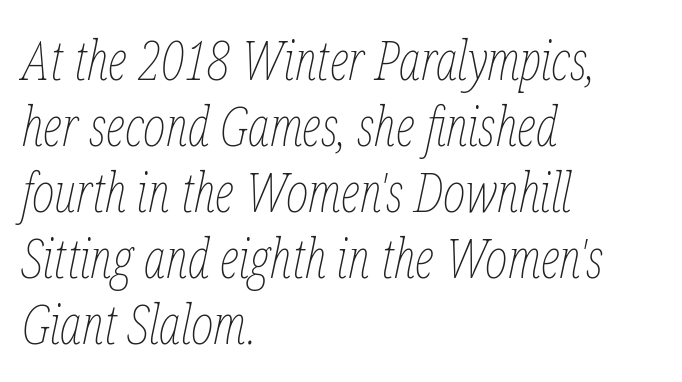
Q: Is the text bold? A: No.
Q: Is the text italic (slanted)? A: Yes, it leans right by about 12 degrees.
Q: Is the text underlined? A: No.
Q: How is the paragraph aligned? A: Left-aligned.
Q: Is the spacing between letters normal or unusually wide? A: Normal.
Q: Width (condensed, normal, or wide)? A: Condensed.
Q: Stroke contrast? A: Low.
Q: x-height? A: Medium.
Q: Monospaced? A: No.
